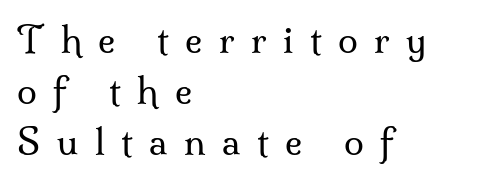
What stands out about the letter spacing? Its width — letters are far apart. Successive baselines arrive at the customary interval. This rendering features lettering with no underline. The letters stand upright; this is a roman face. Here the designer chose a conventional face with non-uniform glyph widths. The typesetting does not lean heavy: it is not bold.
